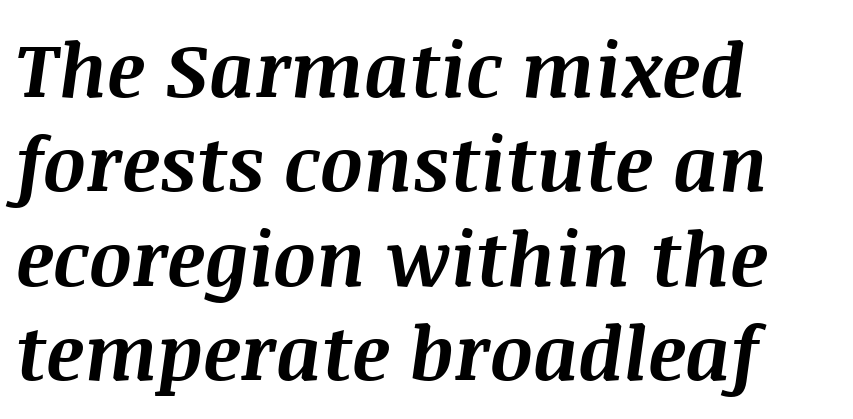
Casual observation: everything's shoved over to the left. There's an unmistakable incline to the writing here. The rendering uses a moderate line-height, typical for paragraphs. The letters sit at their default tracking, neither squeezed nor spread.
